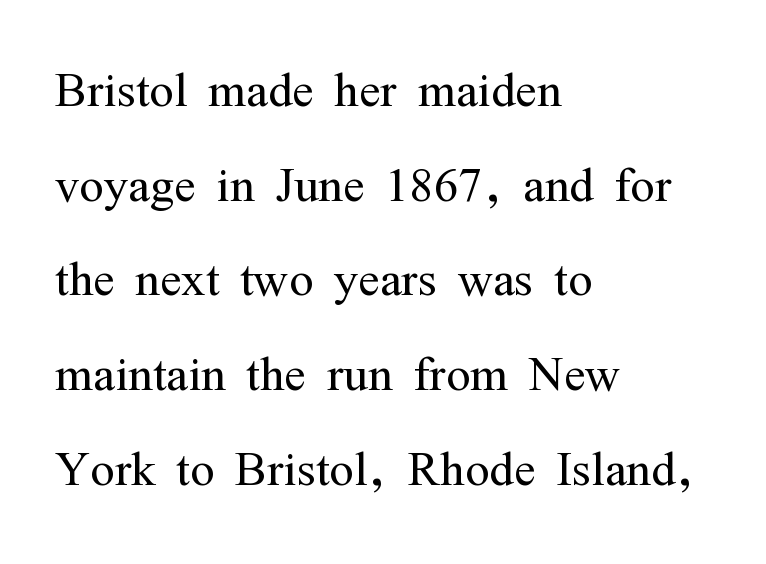
The image shows 64 px light, condensed serif type, upright; set left-aligned, normal line spacing (1.48x), normal letter spacing, not underlined; medium stroke contrast and a medium x-height.
